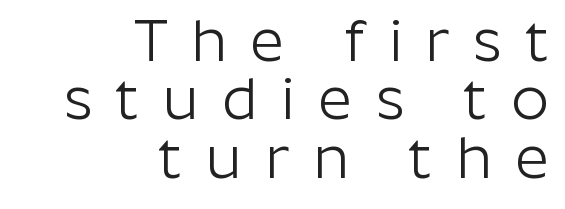
Q: Is the text bold? A: No.
Q: Is the text italic (slanted)? A: No, it is upright.
Q: Is the typeface a serif or a sans-serif typeface? A: Sans-serif.
Q: Is the text underlined? A: No.
Q: How is the paragraph aligned? A: Right-aligned.
Q: Is the spacing between letters normal or unusually wide? A: Unusually wide.
Q: Is the spacing between lines tight, normal or loose? A: Tight.
Q: Width (condensed, normal, or wide)? A: Normal.
Q: Stroke contrast? A: Low.
Q: x-height? A: Medium.
Q: Monospaced? A: No.
